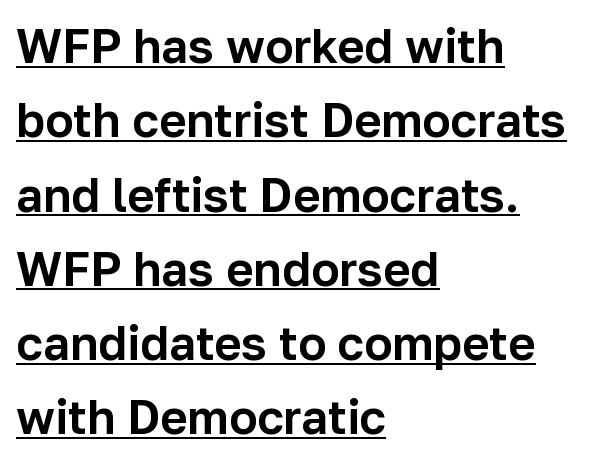
{"serif": "no", "italic": "no", "width": "normal", "stroke_contrast": "low", "x_height": "medium", "monospaced": "no", "underline": "yes", "align": "left", "line_spacing": "normal", "line_spacing_ratio": 1.58, "letter_spacing": "normal", "letter_spacing_em": 0.0, "glyph_px": 47}
